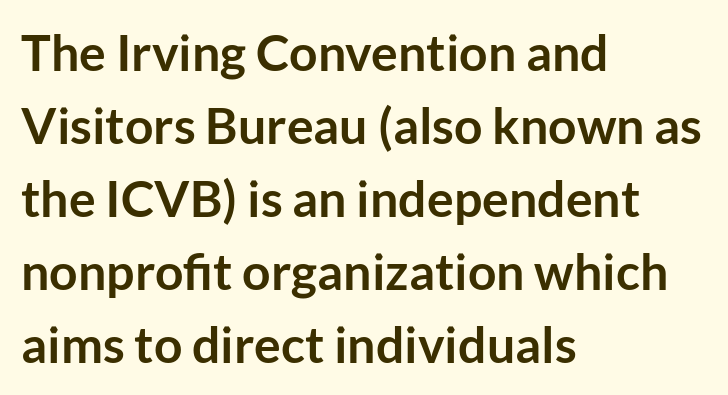
Q: Is the text bold? A: Yes.
Q: Is the text italic (slanted)? A: No, it is upright.
Q: Is the typeface a serif or a sans-serif typeface? A: Sans-serif.
Q: Is the text underlined? A: No.
Q: How is the paragraph aligned? A: Left-aligned.
Q: Is the spacing between letters normal or unusually wide? A: Normal.
Q: Is the spacing between lines tight, normal or loose? A: Normal.
Q: Width (condensed, normal, or wide)? A: Normal.
Q: Stroke contrast? A: Low.
Q: x-height? A: Medium.
Q: Monospaced? A: No.
